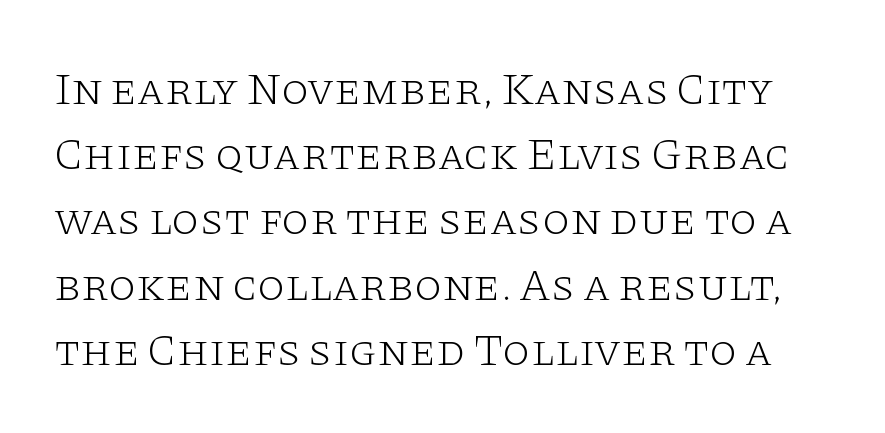
The image shows 45 px light, wide serif type, upright; set normal line spacing (1.45x), normal letter spacing, not underlined; low stroke contrast and a large x-height.
